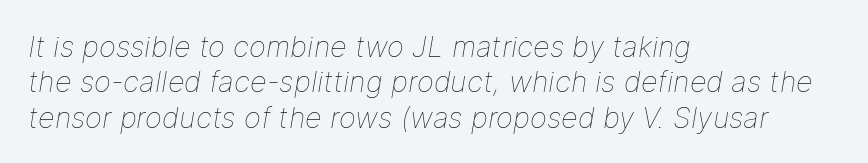
The image shows 29 px thin type, italic (leaning right); set left-aligned, line spacing 1.22x, normal letter spacing, not underlined; low stroke contrast and a medium x-height.
